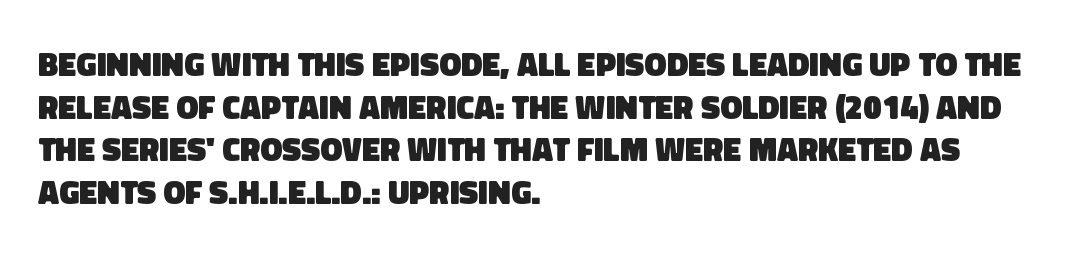
Nobody touched the tracking dial on this one. This sample has the flowing, uneven cadence of proportional lettering. Type style note: lacks serifs. The vertical gap from one line to the next is medium.
